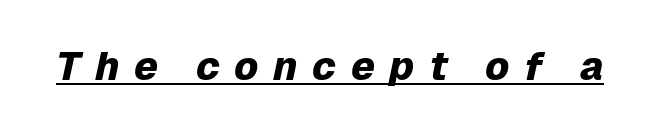
{"italic": "yes", "lean": "right", "slant_degrees": 12, "bold": "yes", "weight": "heavy", "width": "normal", "stroke_contrast": "low", "x_height": "medium", "monospaced": "no", "underline": "yes", "letter_spacing": "wide", "letter_spacing_em": 0.36, "glyph_px": 40}
